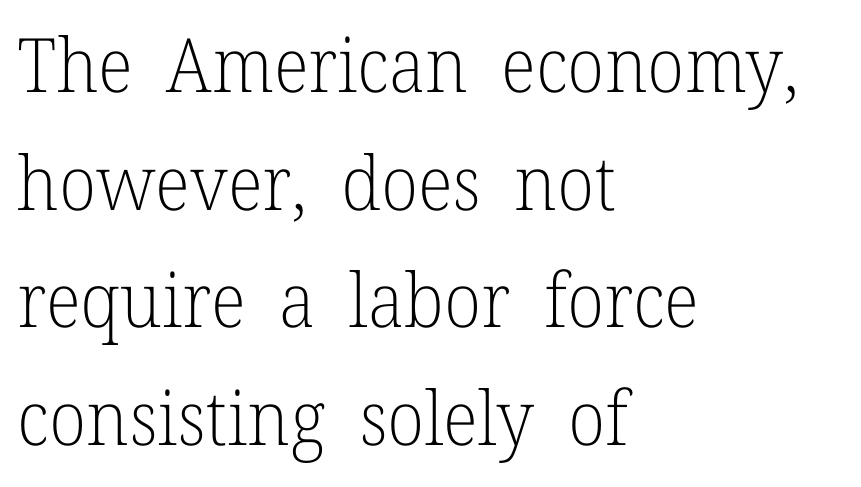
In terms of letterform style, serifs are clearly present. This reads as an unemphasized weight, regular at the heaviest. The vertical gap from one line to the next is medium. Casual observation: everything's shoved over to the left. Italic: no, the glyphs are upright roman.
